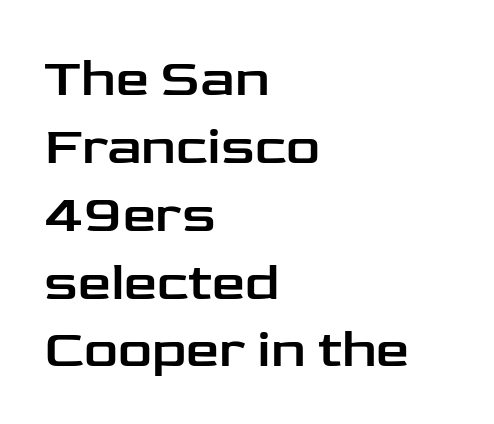
{"serif": "no", "italic": "no", "width": "wide", "stroke_contrast": "low", "x_height": "medium", "monospaced": "no", "underline": "no", "align": "left", "line_spacing": "normal", "line_spacing_ratio": 1.28, "letter_spacing": "normal", "letter_spacing_em": 0.0, "glyph_px": 53}
